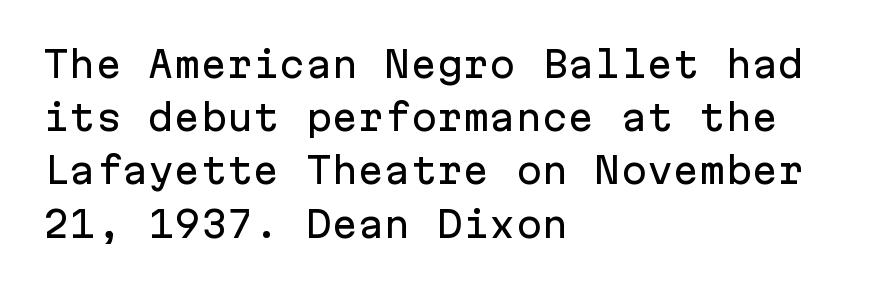
The image shows 35 px sans-serif type, upright, monospaced; set left-aligned, normal line spacing (1.52x), normal letter spacing, not underlined; low stroke contrast and a medium x-height.
